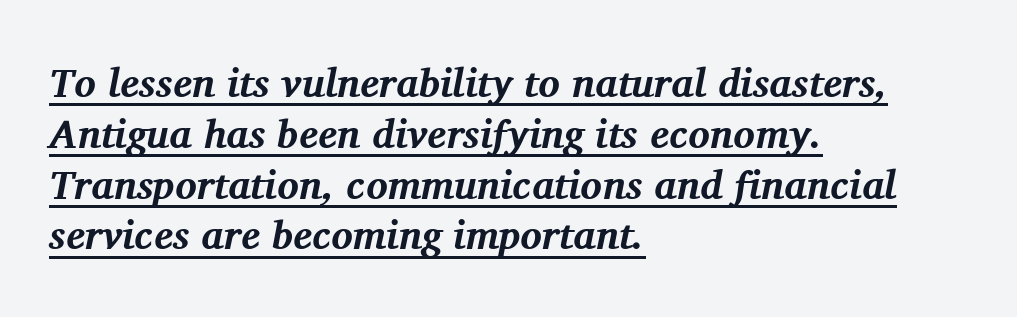
{"serif": "yes", "italic": "yes", "lean": "right", "slant_degrees": 11, "bold": "yes", "weight": "bold", "width": "normal", "stroke_contrast": "medium", "x_height": "medium", "monospaced": "no", "underline": "yes", "align": "left", "line_spacing": "normal", "line_spacing_ratio": 1.27, "letter_spacing": "normal", "letter_spacing_em": 0.0, "glyph_px": 40}
